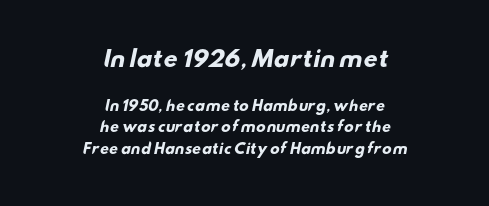
Summary of weight: heavy, a full bold. Spacing between characters is what you'd get straight out of the box. The passage shown is not underscored anywhere. Students, observe: this is what conventionally led text looks like.
